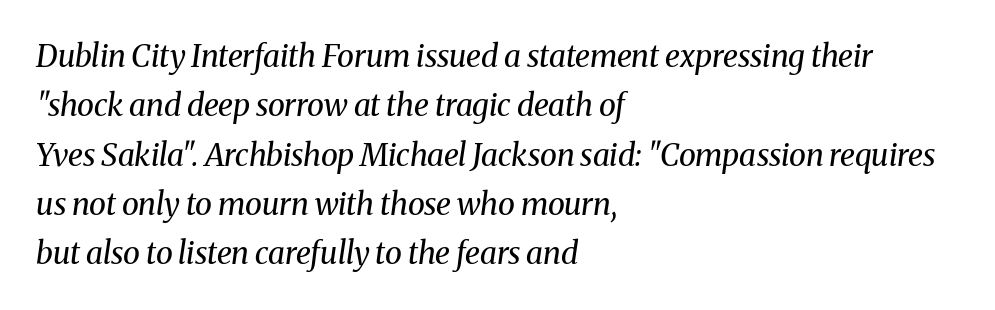
Q: Is the text bold? A: No.
Q: Is the text italic (slanted)? A: Yes, it leans right by about 8 degrees.
Q: Is the typeface a serif or a sans-serif typeface? A: Serif.
Q: Is the text underlined? A: No.
Q: How is the paragraph aligned? A: Left-aligned.
Q: Is the spacing between letters normal or unusually wide? A: Normal.
Q: Is the spacing between lines tight, normal or loose? A: Normal.
Q: Width (condensed, normal, or wide)? A: Normal.
Q: Stroke contrast? A: Medium.
Q: x-height? A: Medium.
Q: Monospaced? A: No.
